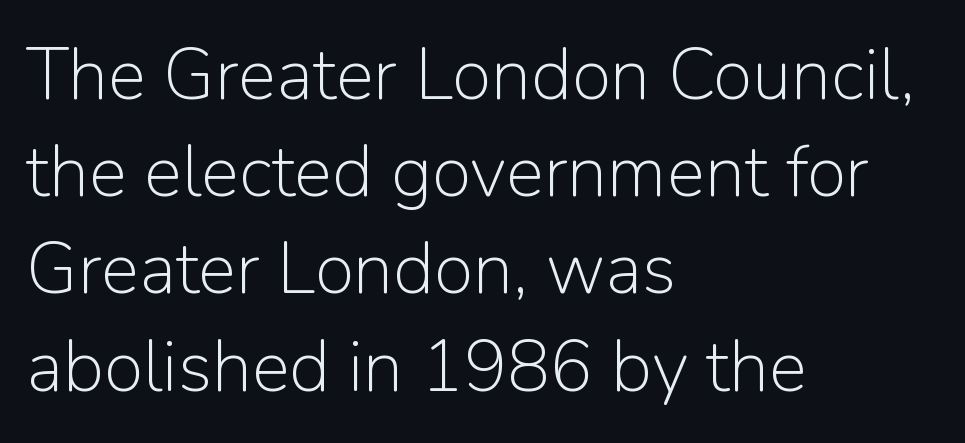
Regular leading. Varying glyph widths throughout — classic text-font behaviour. Does extra space separate the letters? No, they use regular spacing. Nope, not italic — everything's standing straight. The passage is arranged the way most books set body copy — flush left. The glyphs in this specimen are sans serif.
